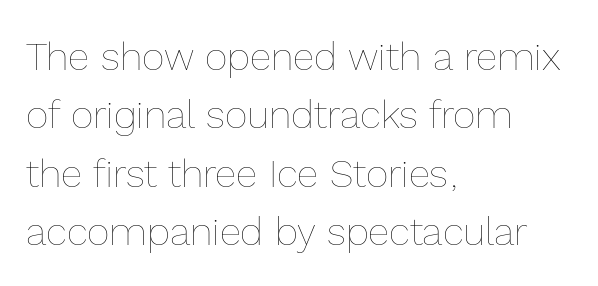
Q: Is the text bold? A: No.
Q: Is the text italic (slanted)? A: No, it is upright.
Q: Is the text underlined? A: No.
Q: How is the paragraph aligned? A: Left-aligned.
Q: Is the spacing between letters normal or unusually wide? A: Normal.
Q: Is the spacing between lines tight, normal or loose? A: Normal.
Q: Width (condensed, normal, or wide)? A: Normal.
Q: x-height? A: Medium.
Q: Monospaced? A: No.
